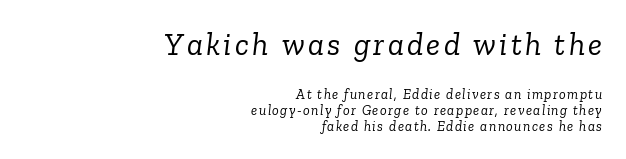
Q: Is the text bold? A: No.
Q: Is the text italic (slanted)? A: Yes, it leans right by about 6 degrees.
Q: Is the typeface a serif or a sans-serif typeface? A: Serif.
Q: Is the text underlined? A: No.
Q: How is the paragraph aligned? A: Right-aligned.
Q: Is the spacing between lines tight, normal or loose? A: Tight.
Q: Which block of text is set in a larger size, the first (top) or the second (bottom)? A: The first (top) one.
Q: Width (condensed, normal, or wide)? A: Normal.
Q: Stroke contrast? A: Low.
Q: x-height? A: Medium.
Q: Monospaced? A: No.
